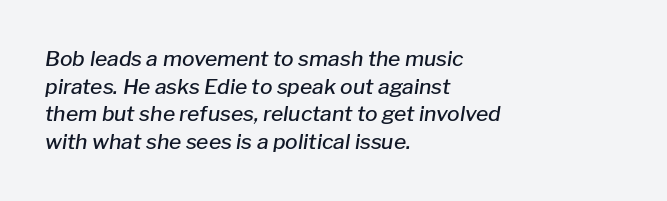
{"italic": "yes", "lean": "right", "slant_degrees": 8, "bold": "semi", "underline": "no", "align": "left", "line_spacing": "normal", "line_spacing_ratio": 1.32, "letter_spacing": "normal", "letter_spacing_em": 0.0, "glyph_px": 21}
